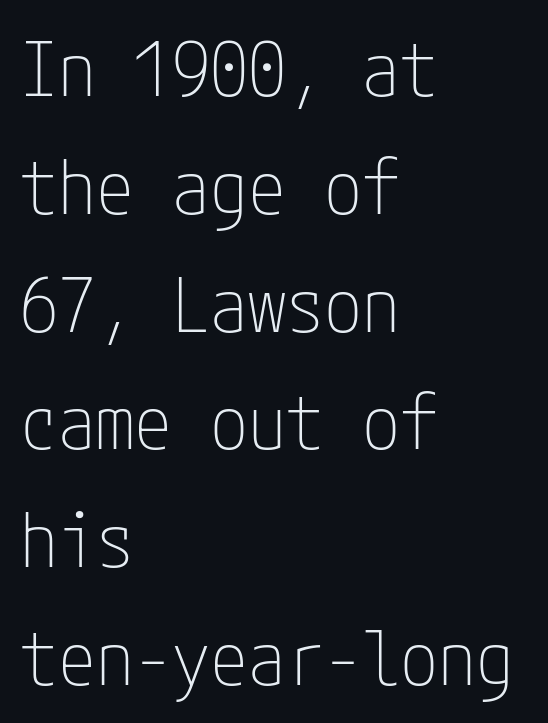
The image shows 76 px thin, condensed sans-serif type, upright; set left-aligned, normal line spacing (1.55x), normal letter spacing, not underlined; low stroke contrast and a medium x-height.
